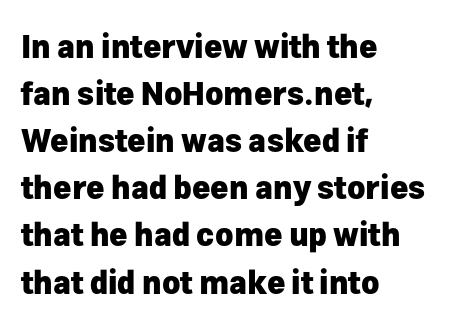
{"serif": "no", "italic": "no", "bold": "yes", "weight": "heavy", "width": "normal", "stroke_contrast": "low", "x_height": "medium", "monospaced": "no", "underline": "no", "align": "left", "line_spacing": "normal", "line_spacing_ratio": 1.52, "letter_spacing": "normal", "letter_spacing_em": 0.0, "glyph_px": 31}
